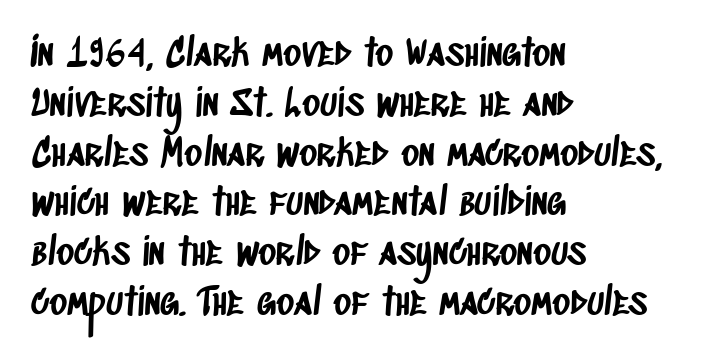
Q: Is the typeface a serif or a sans-serif typeface? A: Sans-serif.
Q: Is the text underlined? A: No.
Q: How is the paragraph aligned? A: Left-aligned.
Q: Is the spacing between letters normal or unusually wide? A: Normal.
Q: Is the spacing between lines tight, normal or loose? A: Normal.
Q: Width (condensed, normal, or wide)? A: Condensed.
Q: Stroke contrast? A: Low.
Q: x-height? A: Large.
Q: Monospaced? A: No.
